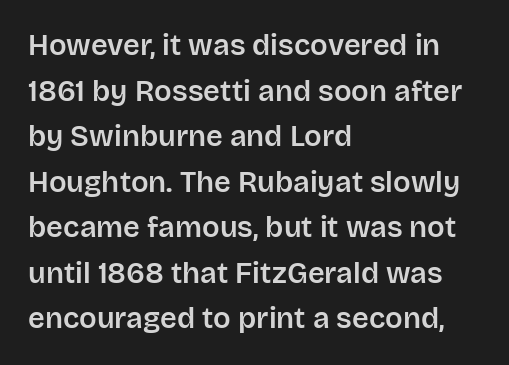
{"serif": "no", "italic": "no", "width": "normal", "stroke_contrast": "low", "x_height": "large", "monospaced": "no", "underline": "no", "align": "left", "line_spacing": "normal", "line_spacing_ratio": 1.57, "letter_spacing": "normal", "letter_spacing_em": 0.0, "glyph_px": 29}
